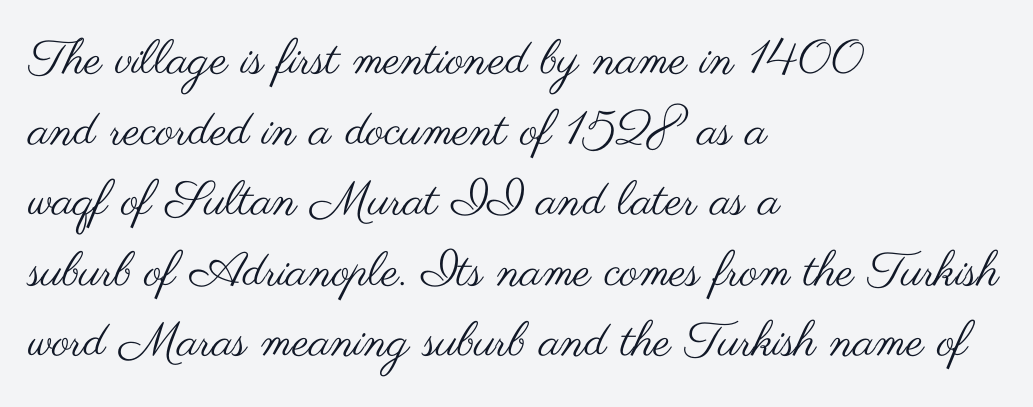
Q: Is the text bold? A: No.
Q: Is the text italic (slanted)? A: Yes.
Q: Is the typeface a serif or a sans-serif typeface? A: Sans-serif.
Q: Is the text underlined? A: No.
Q: How is the paragraph aligned? A: Left-aligned.
Q: Is the spacing between letters normal or unusually wide? A: Normal.
Q: Is the spacing between lines tight, normal or loose? A: Normal.
Q: Width (condensed, normal, or wide)? A: Wide.
Q: Stroke contrast? A: Medium.
Q: x-height? A: Small.
Q: Monospaced? A: No.
